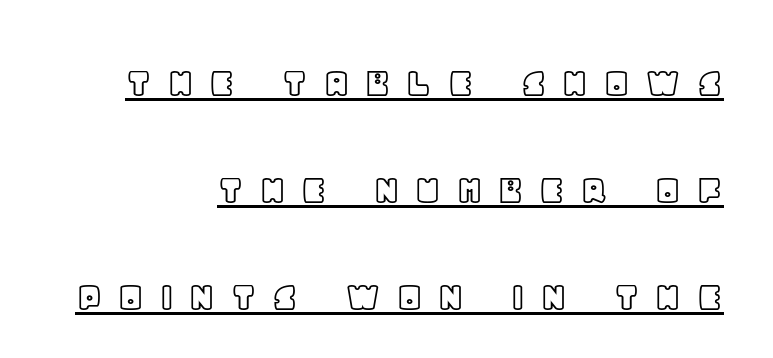
{"italic": "no", "width": "normal", "x_height": "large", "monospaced": "no", "underline": "yes", "align": "right", "line_spacing": "loose", "line_spacing_ratio": 2.43, "letter_spacing": "wide", "letter_spacing_em": 0.32, "glyph_px": 44}
